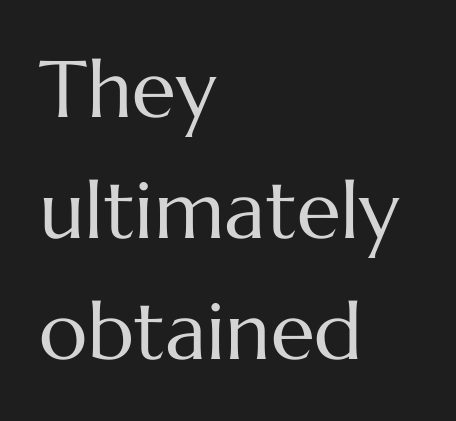
{"italic": "no", "bold": "no", "weight": "regular", "width": "normal", "stroke_contrast": "medium", "x_height": "medium", "monospaced": "no", "underline": "no", "align": "left", "line_spacing": "normal", "line_spacing_ratio": 1.51, "letter_spacing": "normal", "letter_spacing_em": 0.0, "glyph_px": 80}
